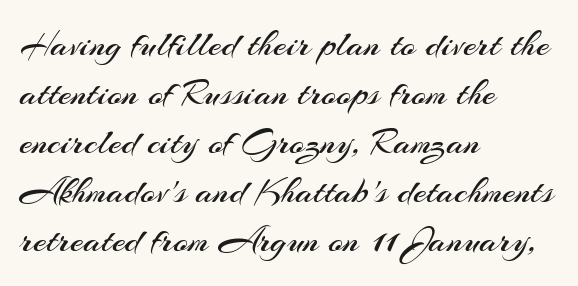
Heaviness? Minimal to ordinary, like unemphasized prose. These lines keep a tight, regular rhythm from letter to letter. What kind of face is this? One without serifs — a sans. The paragraph shown leans on its left margin. The passage shown is typed in a proportional face where columns would drift.
